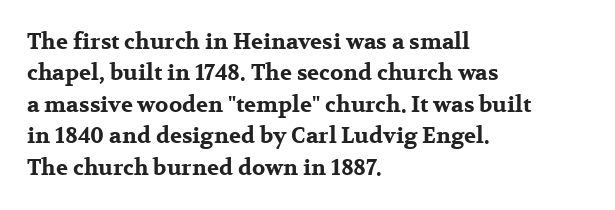
Q: Is the text bold? A: Yes.
Q: Is the text italic (slanted)? A: No, it is upright.
Q: Is the text underlined? A: No.
Q: How is the paragraph aligned? A: Left-aligned.
Q: Is the spacing between letters normal or unusually wide? A: Normal.
Q: Is the spacing between lines tight, normal or loose? A: Normal.
